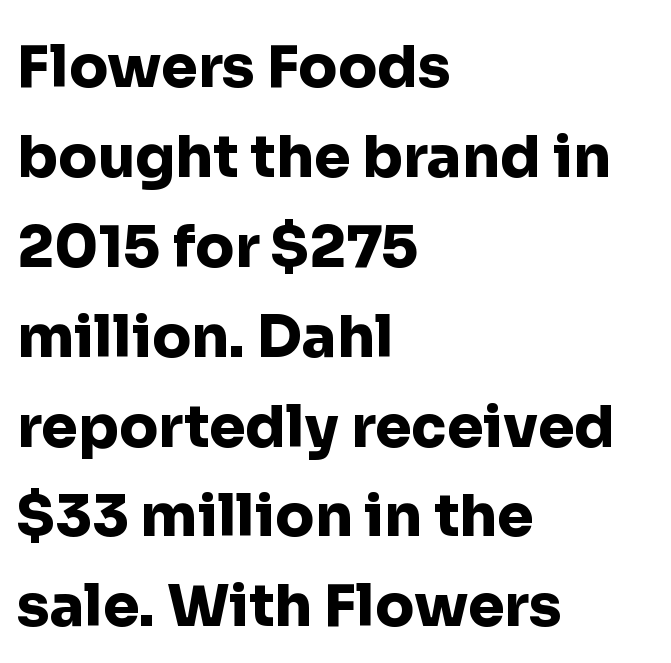
Q: Is the text bold? A: Yes.
Q: Is the text italic (slanted)? A: No, it is upright.
Q: Is the typeface a serif or a sans-serif typeface? A: Sans-serif.
Q: Is the text underlined? A: No.
Q: How is the paragraph aligned? A: Left-aligned.
Q: Is the spacing between letters normal or unusually wide? A: Normal.
Q: Is the spacing between lines tight, normal or loose? A: Normal.
Q: Width (condensed, normal, or wide)? A: Normal.
Q: Stroke contrast? A: Low.
Q: x-height? A: Medium.
Q: Monospaced? A: No.
